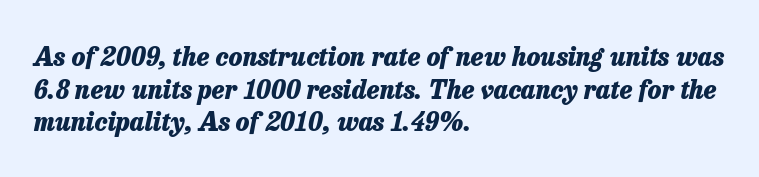
Q: Is the text bold? A: Yes.
Q: Is the text italic (slanted)? A: Yes, it leans right by about 13 degrees.
Q: Is the text underlined? A: No.
Q: How is the paragraph aligned? A: Left-aligned.
Q: Is the spacing between letters normal or unusually wide? A: Normal.
Q: Is the spacing between lines tight, normal or loose? A: Normal.
